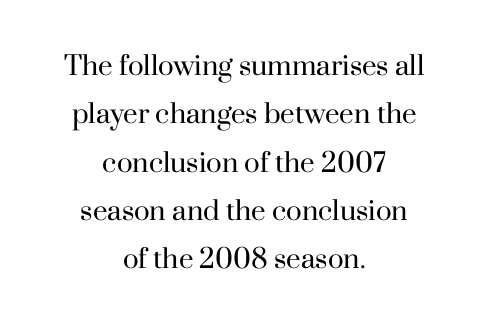
Line starts and ends both wander, symmetrically. The lettering holds an erect, upright posture throughout. Unbolded letterforms with no extra heft. The passage shown is not underscored anywhere.
